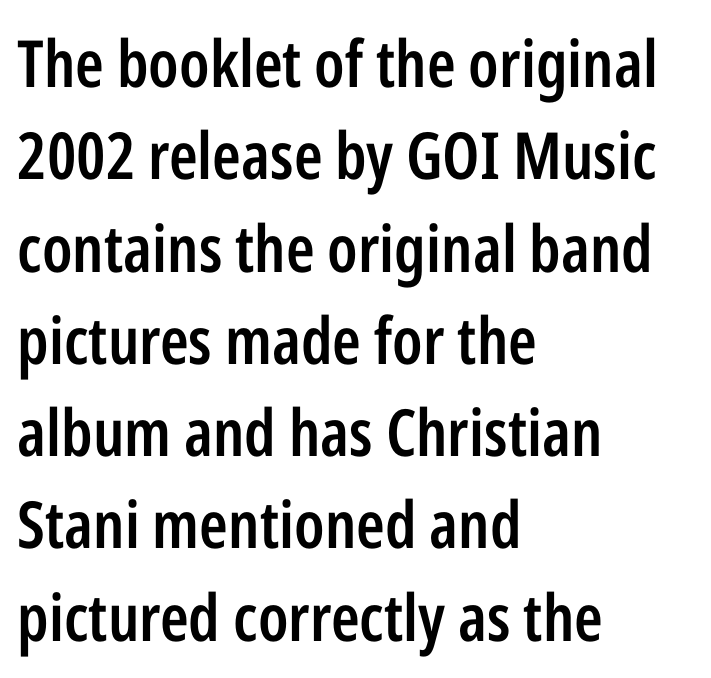
Q: Is the text bold? A: Semi-bold.
Q: Is the text italic (slanted)? A: No, it is upright.
Q: Is the typeface a serif or a sans-serif typeface? A: Sans-serif.
Q: Is the text underlined? A: No.
Q: How is the paragraph aligned? A: Left-aligned.
Q: Is the spacing between letters normal or unusually wide? A: Normal.
Q: Is the spacing between lines tight, normal or loose? A: Normal.
Q: Width (condensed, normal, or wide)? A: Condensed.
Q: Stroke contrast? A: Low.
Q: x-height? A: Medium.
Q: Monospaced? A: No.
